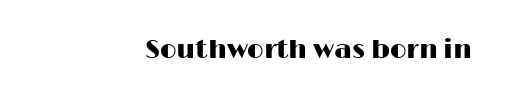
Glyph-to-glyph distance matches everyday printed text. This sample uses an upright cut, with every glyph sitting square on the baseline. A bare baseline throughout the passage. The rag falls on the left side of this text block.
